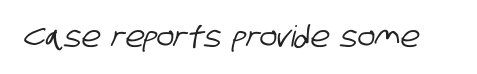
The image shows 29 px condensed sans-serif type; set normal letter spacing, not underlined; low stroke contrast and a large x-height.
